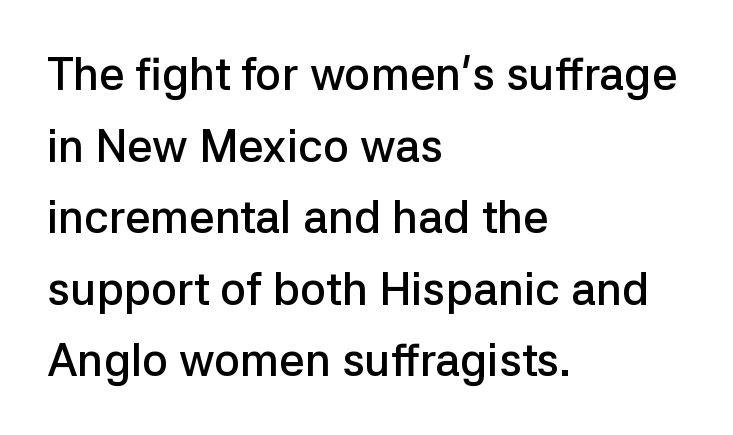
The image shows 45 px semibold sans-serif type, upright; set left-aligned, normal line spacing (1.59x), normal letter spacing, not underlined; low stroke contrast and a medium x-height.
